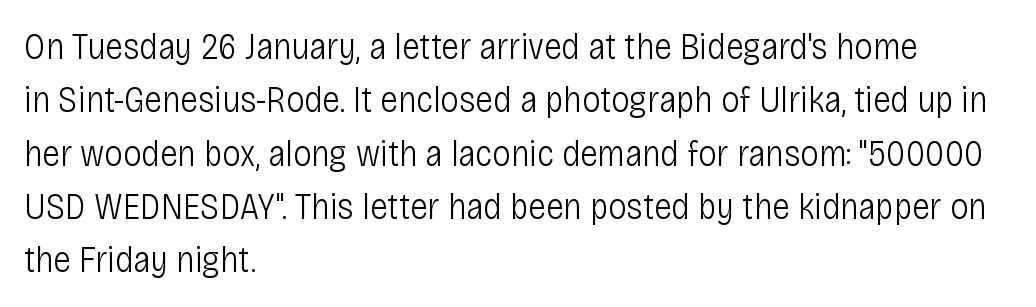
A classic flush-left, rag-right setting is used for this passage. Only glyphs here, with clear space below each row. Grotesque or geometric, the face here clearly has no serifs. Is this a heavy cut? Hardly; it is regular or lighter. Looks like regular typesetting: each glyph gets only the width it needs.
